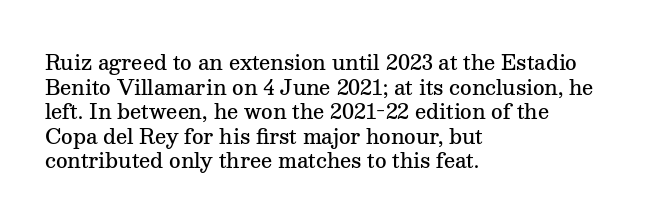
Characters follow at the spacing the type designer built in. The specimen reads as upright at a glance. The specimen omits any rule beneath the text block's lines. Short and long lines alike share a common starting point at left. Notice the strokes are somewhat thickened but not fully heavy: this is a semibold.
